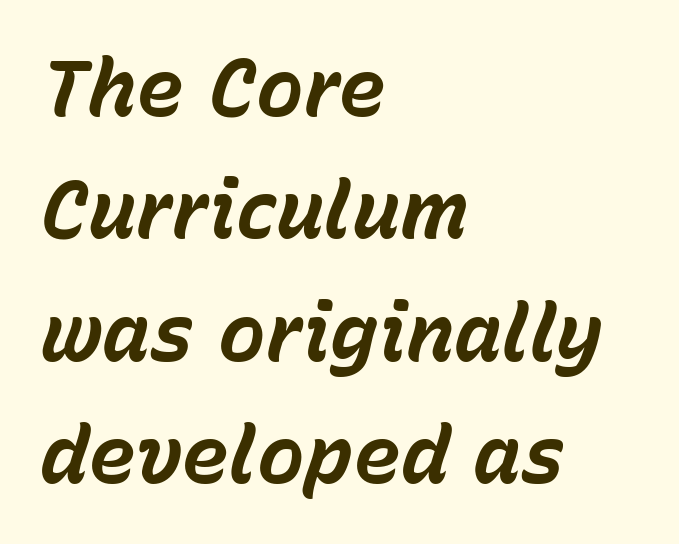
Q: Is the text bold? A: Yes.
Q: Is the text italic (slanted)? A: Yes, it leans right by about 15 degrees.
Q: Is the text underlined? A: No.
Q: How is the paragraph aligned? A: Left-aligned.
Q: Is the spacing between letters normal or unusually wide? A: Normal.
Q: Is the spacing between lines tight, normal or loose? A: Normal.
Q: Width (condensed, normal, or wide)? A: Normal.
Q: Stroke contrast? A: Low.
Q: x-height? A: Medium.
Q: Monospaced? A: No.
